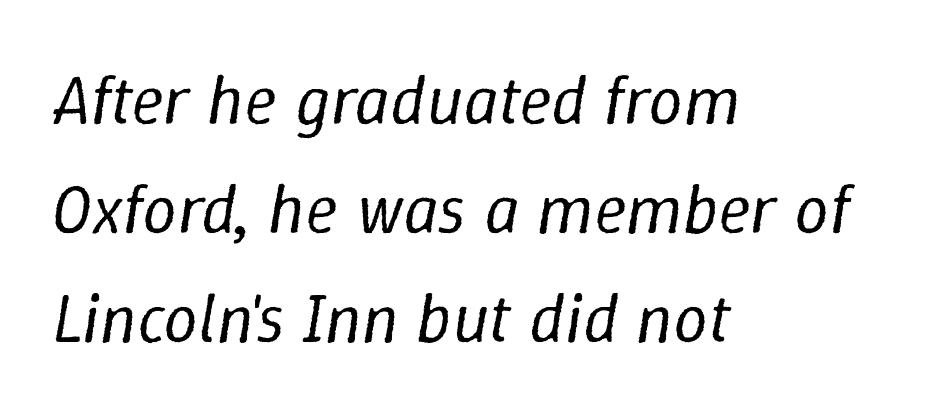
Q: Is the text bold? A: No.
Q: Is the text italic (slanted)? A: Yes, it leans right by about 9 degrees.
Q: Is the text underlined? A: No.
Q: How is the paragraph aligned? A: Left-aligned.
Q: Is the spacing between letters normal or unusually wide? A: Normal.
Q: Is the spacing between lines tight, normal or loose? A: Normal.
Q: Width (condensed, normal, or wide)? A: Normal.
Q: Stroke contrast? A: Low.
Q: x-height? A: Medium.
Q: Monospaced? A: No.
